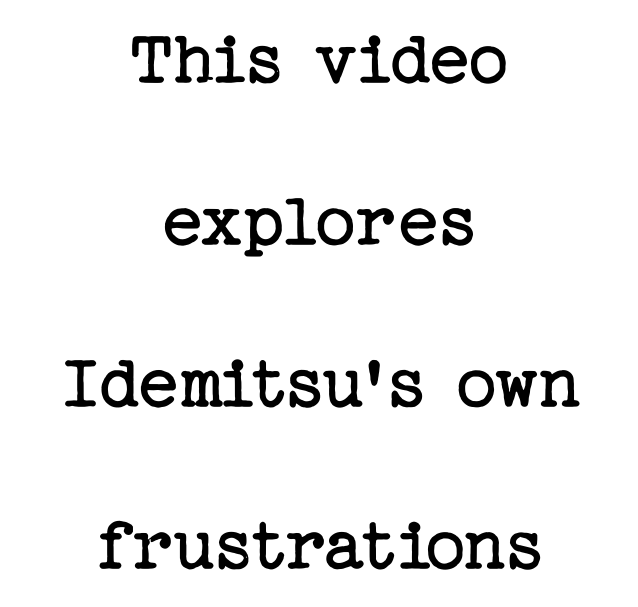
{"serif": "yes", "italic": "no", "bold": "no", "weight": "regular", "width": "normal", "stroke_contrast": "low", "x_height": "medium", "underline": "no", "align": "center", "line_spacing": "loose", "line_spacing_ratio": 2.05, "letter_spacing": "normal", "letter_spacing_em": 0.0, "glyph_px": 79}
